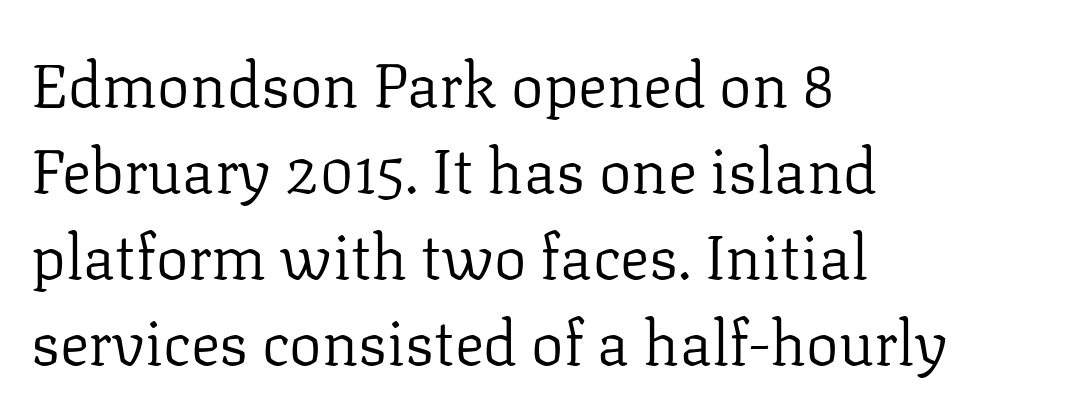
Q: Is the text bold? A: No.
Q: Is the text italic (slanted)? A: No, it is upright.
Q: Is the typeface a serif or a sans-serif typeface? A: Serif.
Q: Is the text underlined? A: No.
Q: How is the paragraph aligned? A: Left-aligned.
Q: Is the spacing between letters normal or unusually wide? A: Normal.
Q: Is the spacing between lines tight, normal or loose? A: Normal.
Q: Width (condensed, normal, or wide)? A: Normal.
Q: Stroke contrast? A: Low.
Q: x-height? A: Medium.
Q: Monospaced? A: No.
